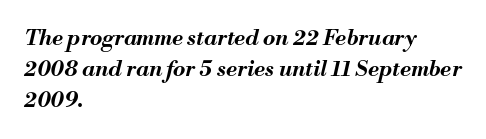
{"italic": "yes", "lean": "right", "slant_degrees": 13, "bold": "yes", "underline": "no", "align": "left", "line_spacing": "normal", "line_spacing_ratio": 1.4, "letter_spacing": "normal", "letter_spacing_em": 0.0, "glyph_px": 22}
